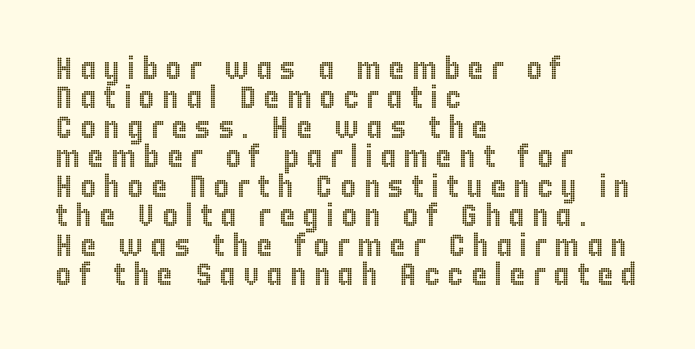
The paragraph has a hard left edge and a soft right edge. Rule under the text: the space is simply empty. This sample uses an upright cut, with every glyph sitting square on the baseline. These lines huddle together more closely than default settings would place them.
